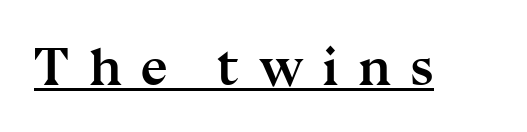
{"serif": "yes", "italic": "no", "bold": "yes", "weight": "semibold", "width": "normal", "stroke_contrast": "medium", "x_height": "medium", "monospaced": "no", "underline": "yes", "letter_spacing": "wide", "letter_spacing_em": 0.35, "glyph_px": 54}
